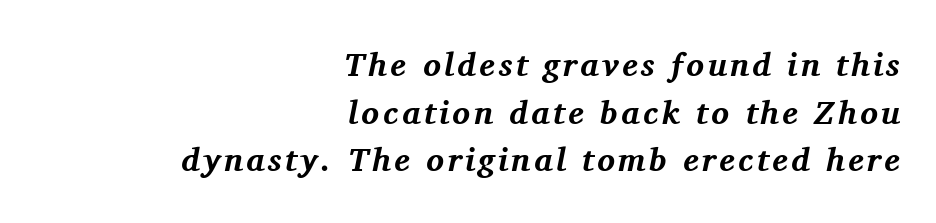
The image shows 33 px bold serif type, italic (leaning right); set right-aligned, normal line spacing (1.44x), not underlined; medium stroke contrast and a medium x-height.
